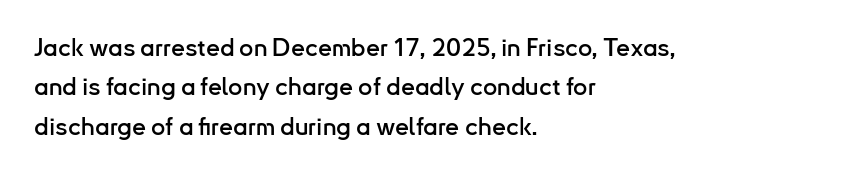
Q: Is the text italic (slanted)? A: No, it is upright.
Q: Is the text underlined? A: No.
Q: How is the paragraph aligned? A: Left-aligned.
Q: Is the spacing between letters normal or unusually wide? A: Normal.
Q: Is the spacing between lines tight, normal or loose? A: Normal.
